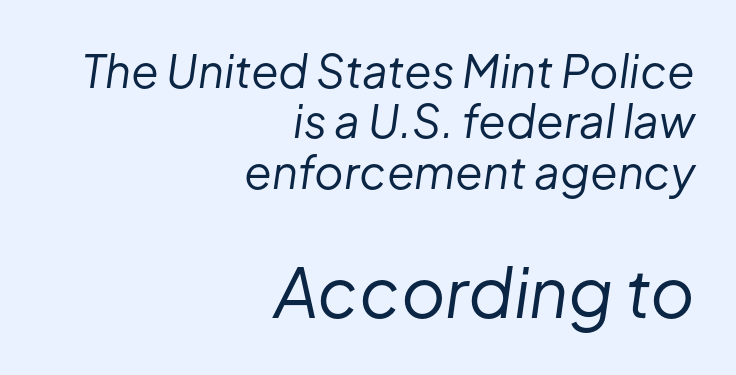
Q: Is the text bold? A: No.
Q: Is the text italic (slanted)? A: Yes, it leans right by about 8 degrees.
Q: Is the text underlined? A: No.
Q: How is the paragraph aligned? A: Right-aligned.
Q: Is the spacing between letters normal or unusually wide? A: Normal.
Q: Is the spacing between lines tight, normal or loose? A: Tight.
Q: Which block of text is set in a larger size, the first (top) or the second (bottom)? A: The second (bottom) one.
Q: Width (condensed, normal, or wide)? A: Normal.
Q: Stroke contrast? A: Low.
Q: x-height? A: Medium.
Q: Monospaced? A: No.
